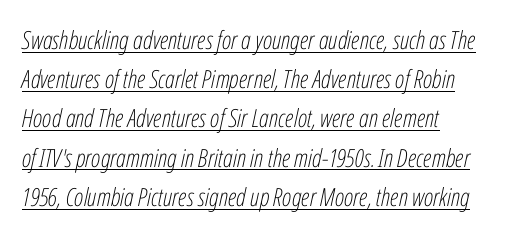
A student would call this left alignment; a typographer would say flush left, rag right. Glyph-to-glyph distance matches everyday printed text. If you drew a line through each stem, it would be angled. Is the stroke heavy? The answer is a plain regular-or-lighter. The vertical gap from one line to the next is medium.
